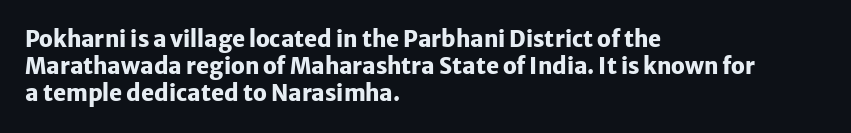
{"italic": "no", "bold": "yes", "underline": "no", "align": "left", "line_spacing_ratio": 1.23, "letter_spacing": "normal", "letter_spacing_em": 0.0, "glyph_px": 22}
